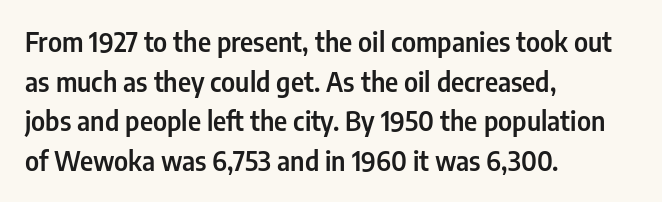
{"italic": "no", "underline": "no", "align": "left", "line_spacing": "normal", "line_spacing_ratio": 1.52, "letter_spacing": "normal", "letter_spacing_em": 0.0, "glyph_px": 26}
